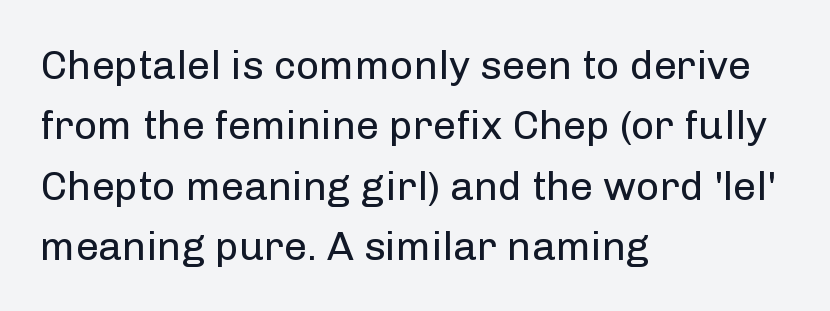
Vertical strokes here are truly vertical. Decoration check: the copy has no underline. The line-height multiplier appears to be the usual default. Each word holds together tightly as a unit, with standard inter-letter gaps.
